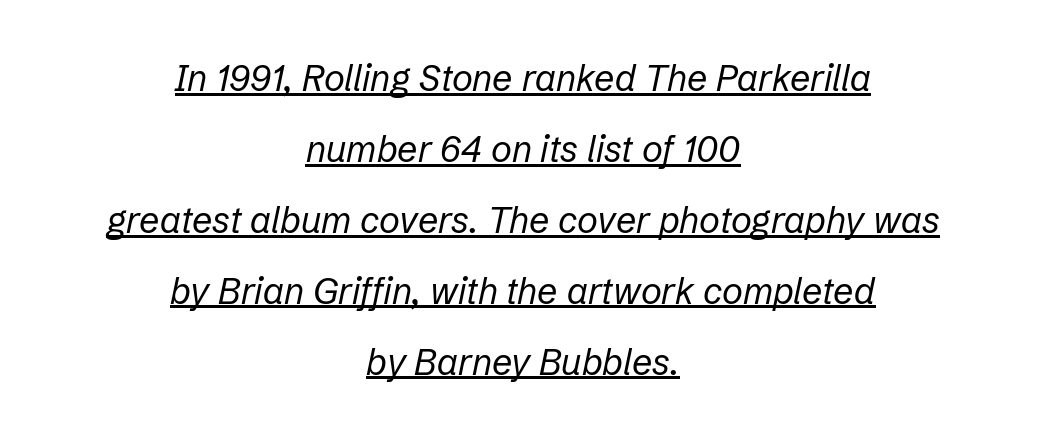
Q: Is the text bold? A: No.
Q: Is the text italic (slanted)? A: Yes, it leans right by about 12 degrees.
Q: Is the text underlined? A: Yes.
Q: How is the paragraph aligned? A: Centered.
Q: Is the spacing between letters normal or unusually wide? A: Normal.
Q: Is the spacing between lines tight, normal or loose? A: Loose.
Q: Width (condensed, normal, or wide)? A: Normal.
Q: Stroke contrast? A: Low.
Q: x-height? A: Medium.
Q: Monospaced? A: No.
